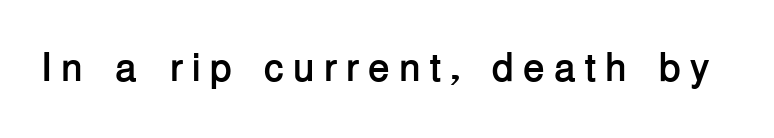
{"serif": "no", "italic": "no", "bold": "yes", "weight": "semibold", "width": "normal", "stroke_contrast": "low", "x_height": "medium", "monospaced": "no", "underline": "no", "letter_spacing": "wide", "letter_spacing_em": 0.22, "glyph_px": 40}
